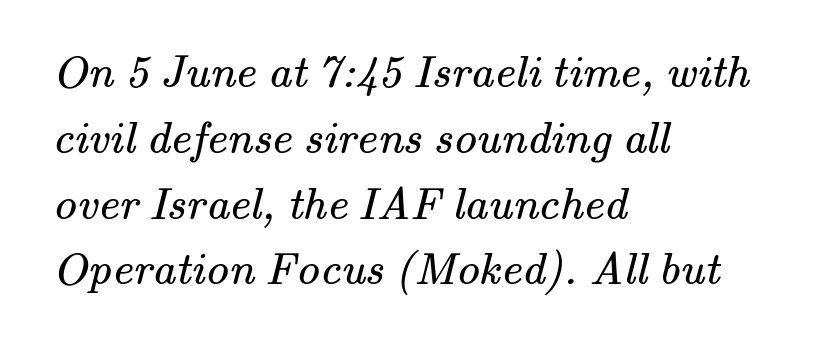
Q: Is the text bold? A: No.
Q: Is the typeface a serif or a sans-serif typeface? A: Serif.
Q: Is the text underlined? A: No.
Q: How is the paragraph aligned? A: Left-aligned.
Q: Is the spacing between letters normal or unusually wide? A: Normal.
Q: Is the spacing between lines tight, normal or loose? A: Normal.
Q: Width (condensed, normal, or wide)? A: Normal.
Q: Stroke contrast? A: Medium.
Q: x-height? A: Small.
Q: Monospaced? A: No.
